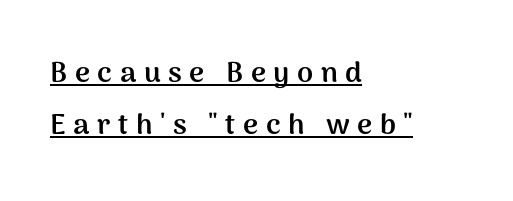
{"serif": "no", "italic": "no", "bold": "yes", "weight": "semibold", "width": "normal", "stroke_contrast": "medium", "x_height": "medium", "monospaced": "no", "underline": "yes", "align": "left", "line_spacing_ratio": 1.79, "letter_spacing": "wide", "letter_spacing_em": 0.26, "glyph_px": 29}
